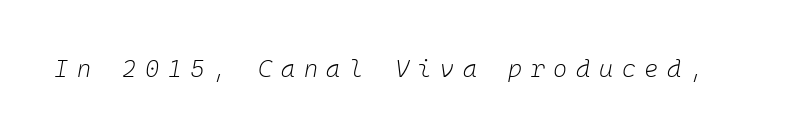
The image shows 24 px text type, italic (leaning right); set unusually wide letter spacing (+0.36 em), not underlined.
